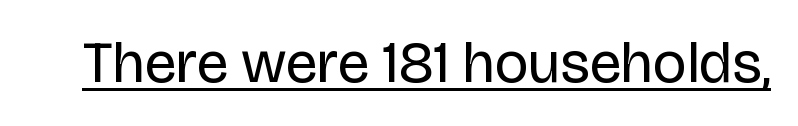
{"serif": "no", "italic": "no", "bold": "no", "weight": "regular", "width": "normal", "stroke_contrast": "low", "x_height": "large", "monospaced": "no", "underline": "yes", "letter_spacing": "normal", "letter_spacing_em": 0.0, "glyph_px": 58}
